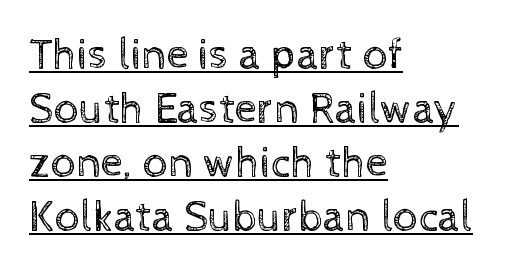
Q: Is the text bold? A: No.
Q: Is the text italic (slanted)? A: No, it is upright.
Q: Is the text underlined? A: Yes.
Q: How is the paragraph aligned? A: Left-aligned.
Q: Is the spacing between letters normal or unusually wide? A: Normal.
Q: Width (condensed, normal, or wide)? A: Normal.
Q: x-height? A: Medium.
Q: Monospaced? A: No.
